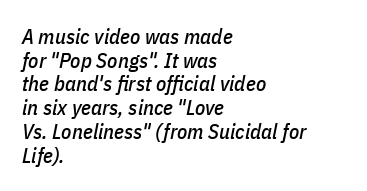
The image shows 21 px text type, italic (leaning right); set left-aligned, tight line spacing (1.13x), normal letter spacing, not underlined.
